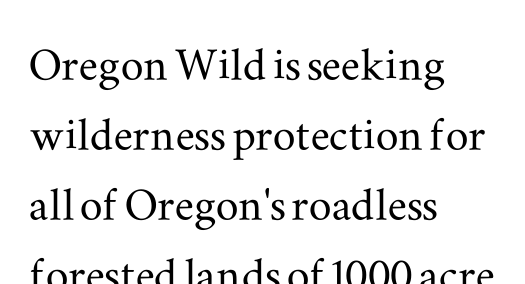
{"serif": "yes", "italic": "no", "width": "wide", "stroke_contrast": "medium", "x_height": "small", "monospaced": "no", "underline": "no", "align": "left", "line_spacing_ratio": 1.23, "letter_spacing": "normal", "letter_spacing_em": 0.0, "glyph_px": 57}
